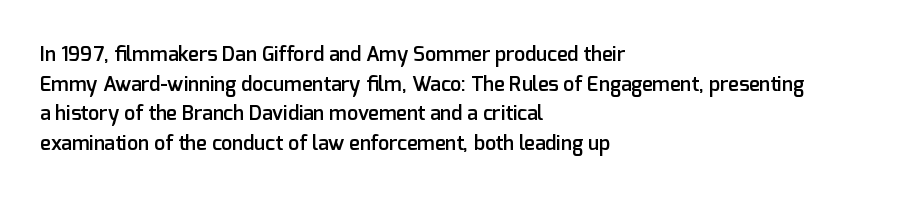
Q: Is the text bold? A: Semi-bold.
Q: Is the text italic (slanted)? A: No, it is upright.
Q: Is the text underlined? A: No.
Q: How is the paragraph aligned? A: Left-aligned.
Q: Is the spacing between letters normal or unusually wide? A: Normal.
Q: Is the spacing between lines tight, normal or loose? A: Normal.
